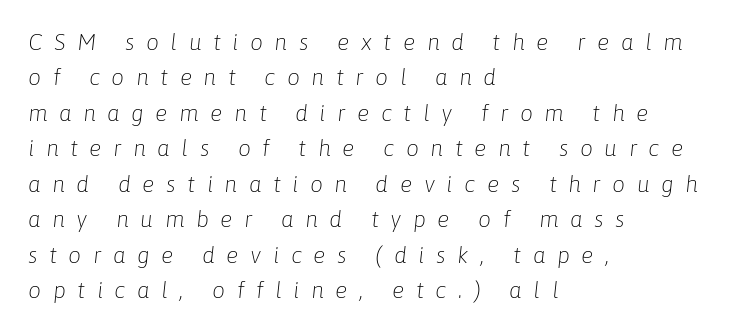
Q: Is the text bold? A: No.
Q: Is the text italic (slanted)? A: Yes, it leans right by about 6 degrees.
Q: Is the text underlined? A: No.
Q: How is the paragraph aligned? A: Left-aligned.
Q: Is the spacing between letters normal or unusually wide? A: Unusually wide.
Q: Is the spacing between lines tight, normal or loose? A: Normal.
